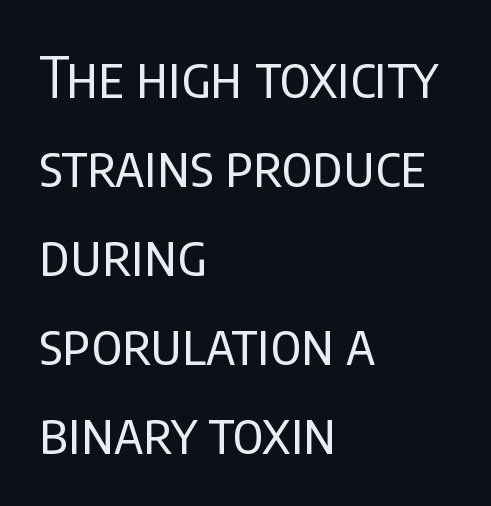
Q: Is the text bold? A: No.
Q: Is the text italic (slanted)? A: No, it is upright.
Q: Is the typeface a serif or a sans-serif typeface? A: Sans-serif.
Q: Is the text underlined? A: No.
Q: How is the paragraph aligned? A: Left-aligned.
Q: Is the spacing between letters normal or unusually wide? A: Normal.
Q: Is the spacing between lines tight, normal or loose? A: Normal.
Q: Width (condensed, normal, or wide)? A: Condensed.
Q: Stroke contrast? A: Low.
Q: x-height? A: Large.
Q: Monospaced? A: No.
